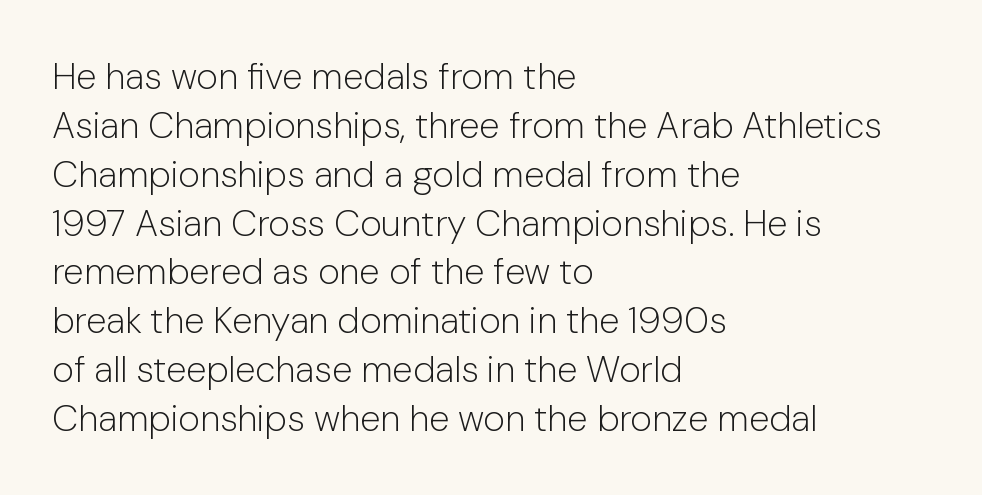
The image shows 37 px light sans-serif type, upright; set left-aligned, normal line spacing (1.32x), normal letter spacing, not underlined; low stroke contrast and a medium x-height.
